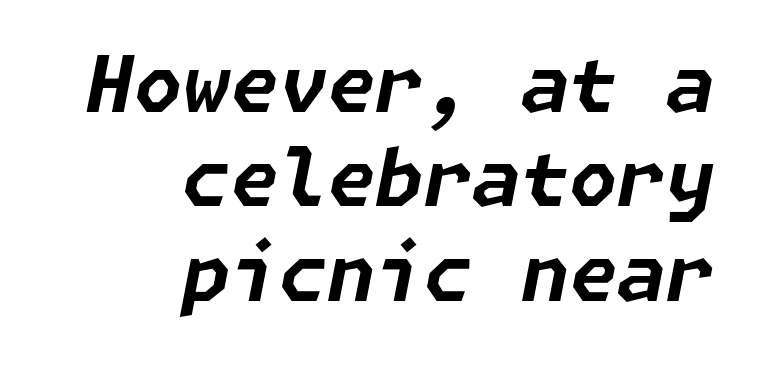
Q: Is the text bold? A: Yes.
Q: Is the text italic (slanted)? A: Yes, it leans right by about 11 degrees.
Q: Is the text underlined? A: No.
Q: How is the paragraph aligned? A: Right-aligned.
Q: Is the spacing between letters normal or unusually wide? A: Normal.
Q: Width (condensed, normal, or wide)? A: Normal.
Q: Stroke contrast? A: Low.
Q: x-height? A: Medium.
